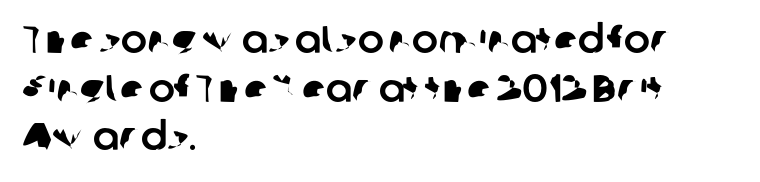
The type family on display is of the sans-serif kind. There is no visible air inserted between adjacent glyphs. The paragraph shown leans on its left margin. Varying glyph widths throughout — classic text-font behaviour. The passage shown is not underscored anywhere. Line spacing here is normal.
